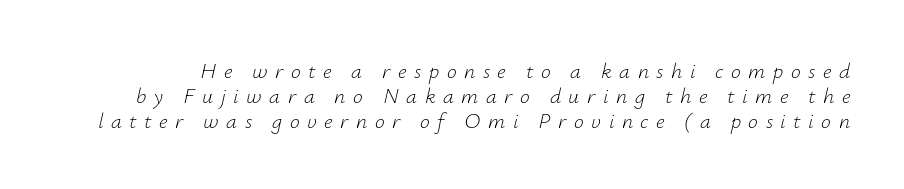
{"italic": "yes", "lean": "right", "slant_degrees": 12, "bold": "no", "underline": "no", "line_spacing": "tight", "line_spacing_ratio": 1.13, "letter_spacing": "wide", "letter_spacing_em": 0.34, "glyph_px": 22}
